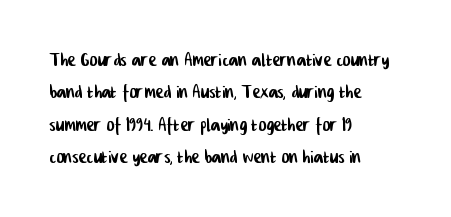
{"underline": "no", "align": "left", "line_spacing": "normal", "line_spacing_ratio": 1.35, "letter_spacing": "normal", "letter_spacing_em": 0.0, "glyph_px": 24}
